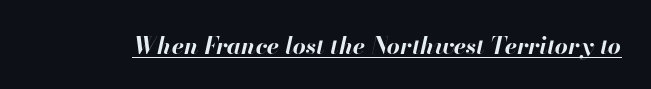
The image shows 23 px bold type, italic (leaning right); set normal letter spacing, underlined.
